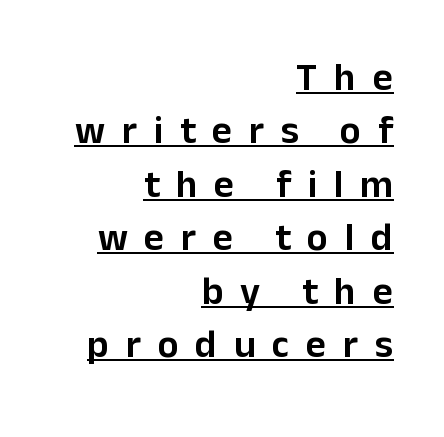
Q: Is the text italic (slanted)? A: No, it is upright.
Q: Is the typeface a serif or a sans-serif typeface? A: Sans-serif.
Q: Is the text underlined? A: Yes.
Q: How is the paragraph aligned? A: Right-aligned.
Q: Is the spacing between letters normal or unusually wide? A: Unusually wide.
Q: Is the spacing between lines tight, normal or loose? A: Normal.
Q: Width (condensed, normal, or wide)? A: Normal.
Q: Stroke contrast? A: Low.
Q: x-height? A: Medium.
Q: Monospaced? A: No.
